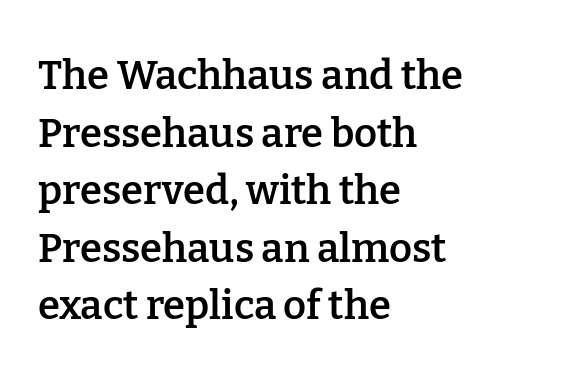
Q: Is the text bold? A: Semi-bold.
Q: Is the text italic (slanted)? A: No, it is upright.
Q: Is the typeface a serif or a sans-serif typeface? A: Serif.
Q: Is the text underlined? A: No.
Q: How is the paragraph aligned? A: Left-aligned.
Q: Is the spacing between letters normal or unusually wide? A: Normal.
Q: Is the spacing between lines tight, normal or loose? A: Normal.
Q: Width (condensed, normal, or wide)? A: Normal.
Q: Stroke contrast? A: Low.
Q: x-height? A: Medium.
Q: Monospaced? A: No.
